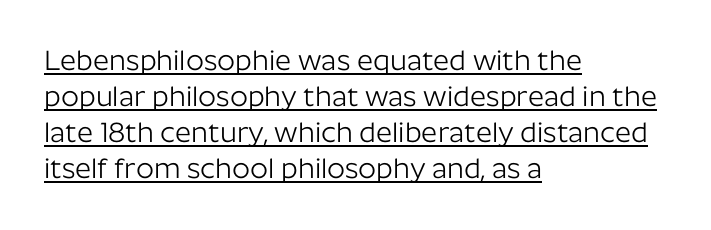
Layout note: lines flush left. Underlined type. Summary of weight: not heavy and not bold. Grotesque or geometric, the face here clearly has no serifs.
